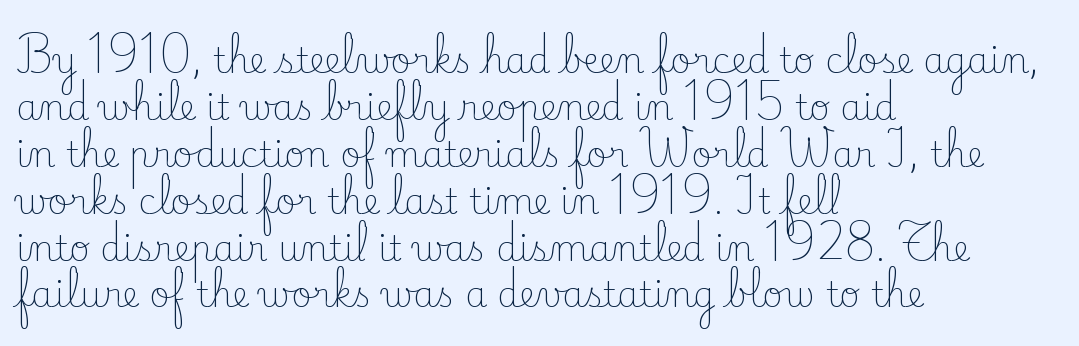
Q: Is the text bold? A: No.
Q: Is the text italic (slanted)? A: No, it is upright.
Q: Is the typeface a serif or a sans-serif typeface? A: Serif.
Q: Is the text underlined? A: No.
Q: How is the paragraph aligned? A: Left-aligned.
Q: Is the spacing between letters normal or unusually wide? A: Normal.
Q: Is the spacing between lines tight, normal or loose? A: Normal.
Q: Width (condensed, normal, or wide)? A: Normal.
Q: Stroke contrast? A: Low.
Q: x-height? A: Small.
Q: Monospaced? A: No.
